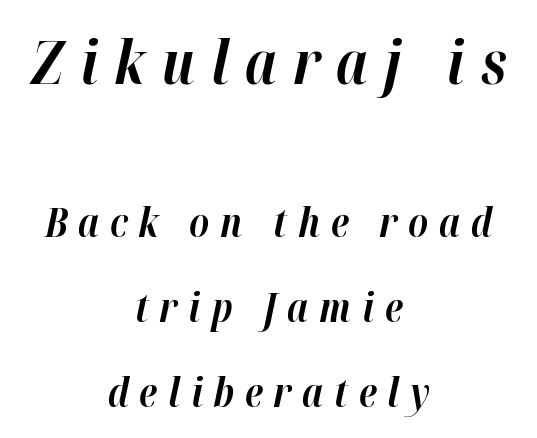
The image shows 60 px bold type, italic (leaning right); set centered, loose line spacing (2.12x), unusually wide letter spacing (+0.27 em), not underlined; the first (top) block is 1.5x larger; high stroke contrast and a medium x-height.
